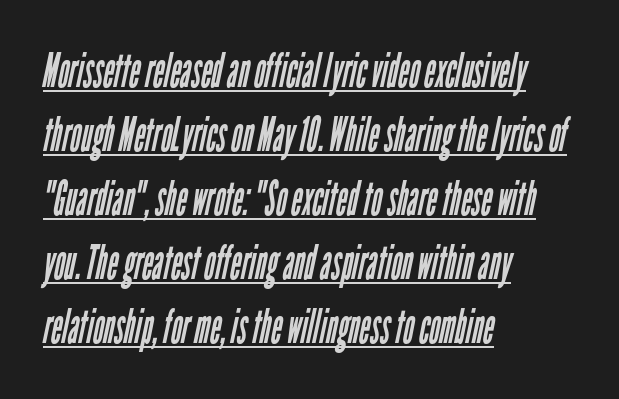
The image shows 47 px regular-weight, condensed sans-serif type; set left-aligned, normal line spacing (1.36x), normal letter spacing, underlined; low stroke contrast and a medium x-height.
